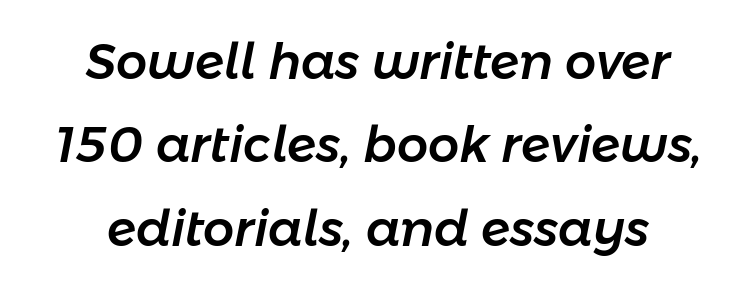
The image shows 49 px text type, italic (leaning right); set centered, normal line spacing (1.7x), normal letter spacing, not underlined; low stroke contrast and a medium x-height.
